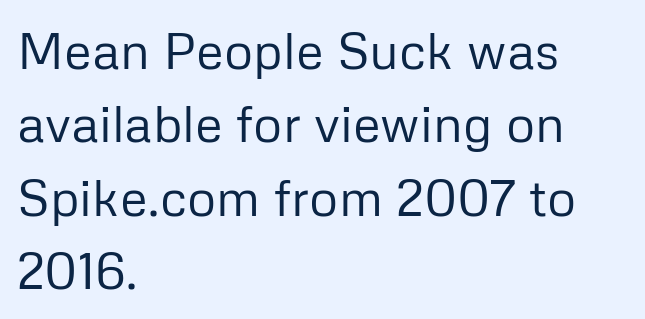
Q: Is the text bold? A: No.
Q: Is the text italic (slanted)? A: No, it is upright.
Q: Is the typeface a serif or a sans-serif typeface? A: Sans-serif.
Q: Is the text underlined? A: No.
Q: How is the paragraph aligned? A: Left-aligned.
Q: Is the spacing between letters normal or unusually wide? A: Normal.
Q: Is the spacing between lines tight, normal or loose? A: Normal.
Q: Width (condensed, normal, or wide)? A: Normal.
Q: Stroke contrast? A: Low.
Q: x-height? A: Medium.
Q: Monospaced? A: No.
